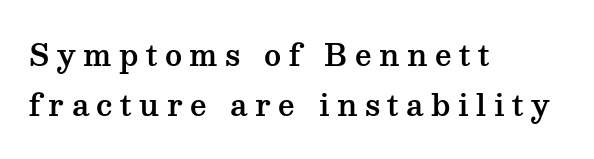
Q: Is the text italic (slanted)? A: No, it is upright.
Q: Is the typeface a serif or a sans-serif typeface? A: Serif.
Q: Is the text underlined? A: No.
Q: How is the paragraph aligned? A: Left-aligned.
Q: Is the spacing between letters normal or unusually wide? A: Unusually wide.
Q: Width (condensed, normal, or wide)? A: Wide.
Q: Stroke contrast? A: Medium.
Q: x-height? A: Medium.
Q: Monospaced? A: No.
